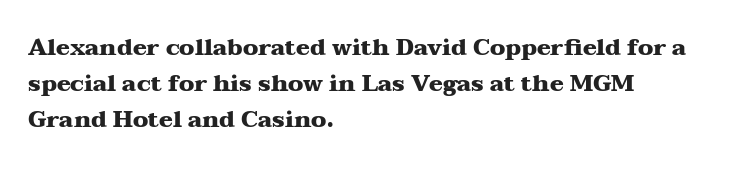
Q: Is the text bold? A: Yes.
Q: Is the text italic (slanted)? A: No, it is upright.
Q: Is the text underlined? A: No.
Q: How is the paragraph aligned? A: Left-aligned.
Q: Is the spacing between letters normal or unusually wide? A: Normal.
Q: Is the spacing between lines tight, normal or loose? A: Normal.
